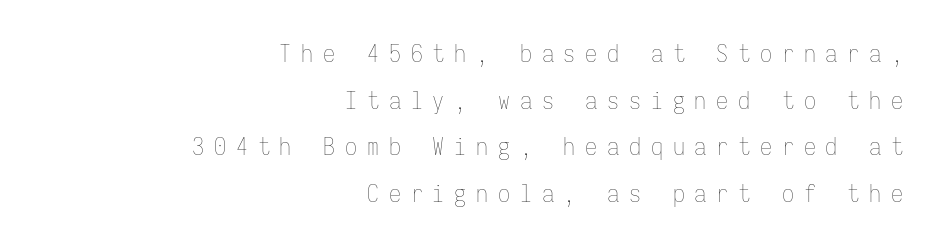
Q: Is the text bold? A: No.
Q: Is the text italic (slanted)? A: No, it is upright.
Q: Is the text underlined? A: No.
Q: How is the paragraph aligned? A: Right-aligned.
Q: Is the spacing between letters normal or unusually wide? A: Unusually wide.
Q: Is the spacing between lines tight, normal or loose? A: Loose.
